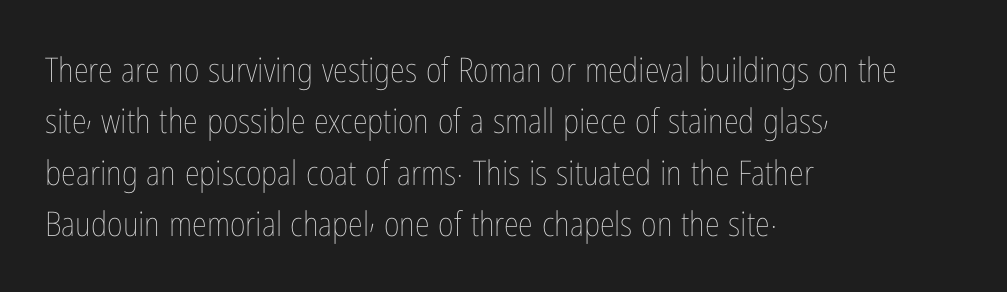
Here the designer chose a conventional face with non-uniform glyph widths. Vertical stems look standard width or narrower in stroke. Regarding leading, the lines here are spaced in the standard way. The rag falls on the right side of this text block.
